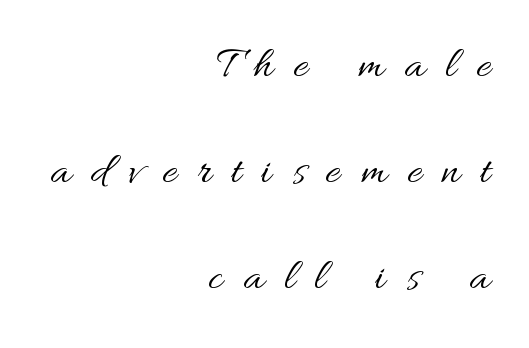
Q: Is the text bold? A: No.
Q: Is the text italic (slanted)? A: Yes.
Q: Is the text underlined? A: No.
Q: How is the paragraph aligned? A: Right-aligned.
Q: Is the spacing between letters normal or unusually wide? A: Unusually wide.
Q: Is the spacing between lines tight, normal or loose? A: Loose.
Q: Width (condensed, normal, or wide)? A: Wide.
Q: Stroke contrast? A: Medium.
Q: x-height? A: Small.
Q: Monospaced? A: No.
